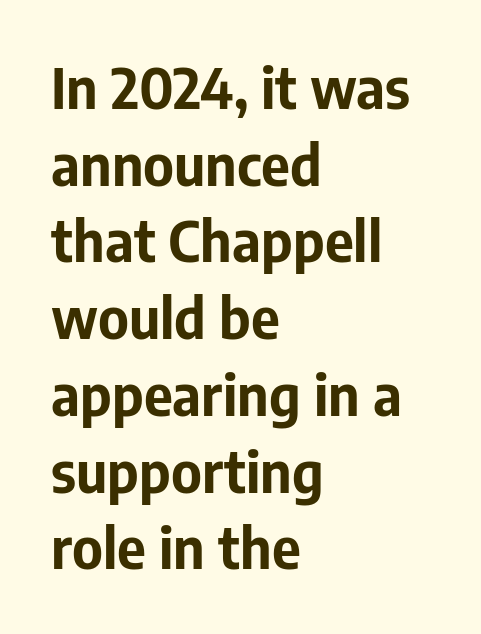
Compared with typical paragraphs, the rows here are spaced about the same. This sample uses an upright cut, with every glyph sitting square on the baseline. This rendering features lettering with no underline. Character widths vary here, with narrow letters taking less room than wide ones. To sum up the face: it is a sans, with no serifs. Look at the stroke-to-counter ratio: heavy, a bold.
